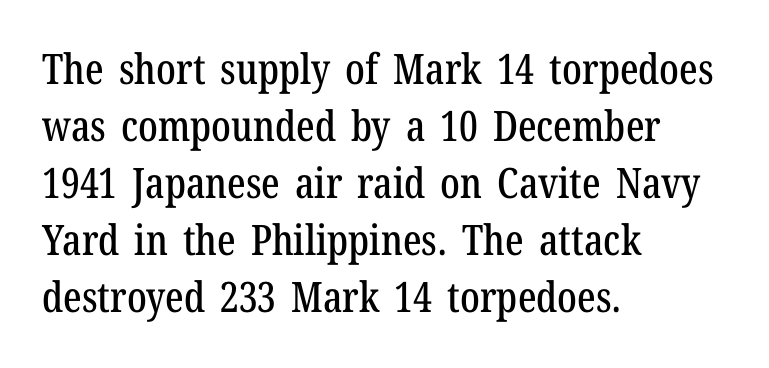
Classification — serif. You could not count columns in this text — the font is proportionally spaced. The paragraph shown leans on its left margin. You can tell it's not italic because the verticals are truly vertical.
